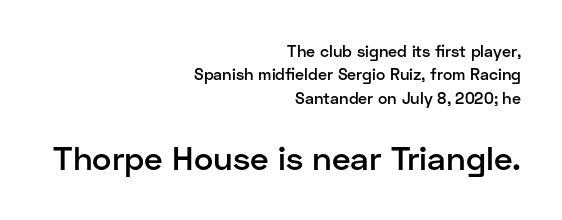
The passage shown begins with its smaller block and ends with its larger one. Check under the words: just untouched page. Caption: multi-line text, flush right, ragged left. Look at the tracking — it's just the regular setting, nothing added. Think of a printed novel: that variable character pitch is what you see here. The axis of the letterforms is exactly vertical.
